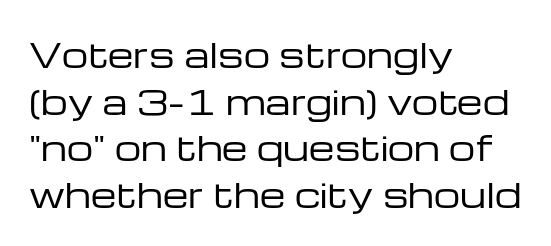
{"serif": "no", "italic": "no", "bold": "no", "weight": "regular", "width": "wide", "stroke_contrast": "low", "x_height": "medium", "monospaced": "no", "underline": "no", "align": "left", "line_spacing": "normal", "line_spacing_ratio": 1.41, "letter_spacing": "normal", "letter_spacing_em": 0.0, "glyph_px": 33}
